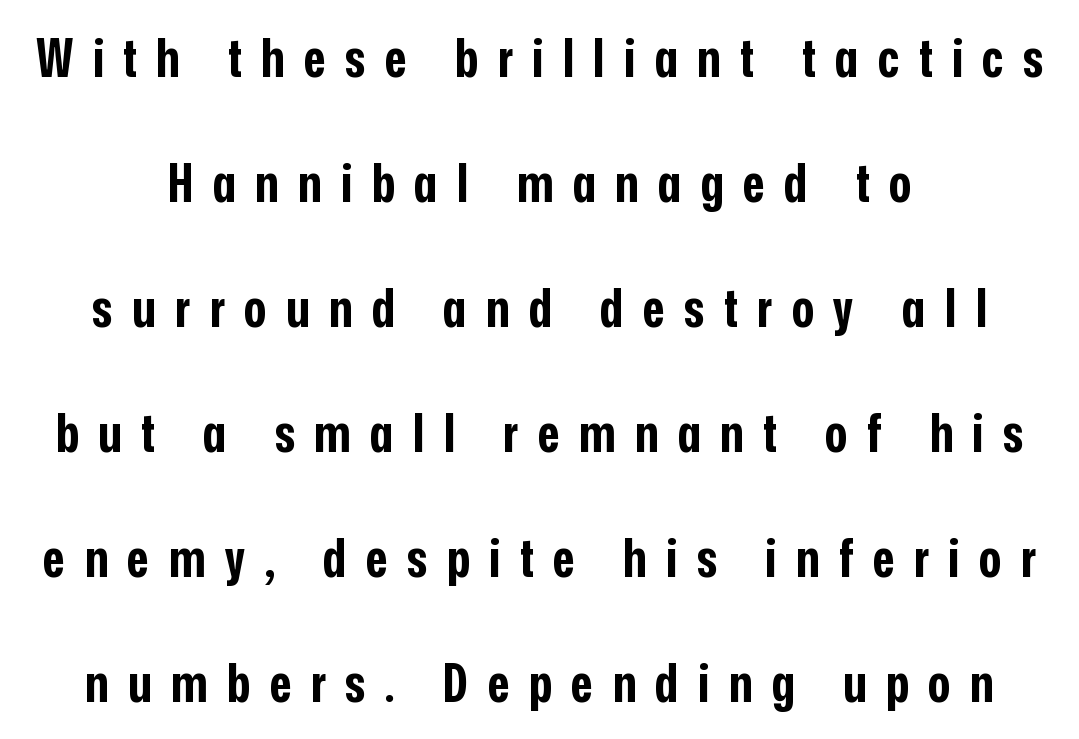
{"serif": "no", "italic": "no", "bold": "yes", "weight": "bold", "width": "condensed", "stroke_contrast": "low", "x_height": "medium", "monospaced": "no", "underline": "no", "align": "center", "line_spacing": "loose", "line_spacing_ratio": 2.36, "letter_spacing": "wide", "letter_spacing_em": 0.37, "glyph_px": 53}
